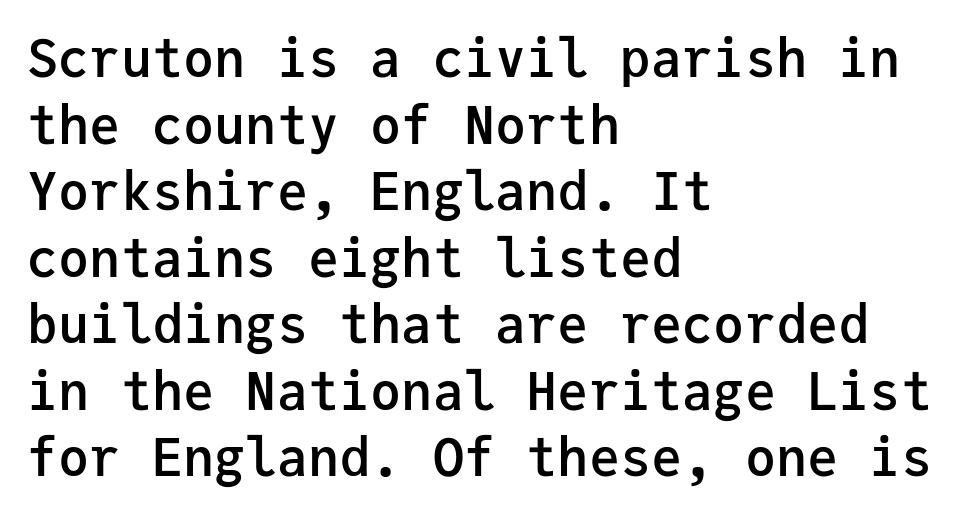
Posture: upright roman. The setting favours the left margin, as ordinary paragraphs usually do. The face used here is monospaced, like something from a code editor. No feet cap the strokes, marking this as sans-serif type. Typographic density is moderately raised because the face is semibold. Plain, unruled lines of type.
